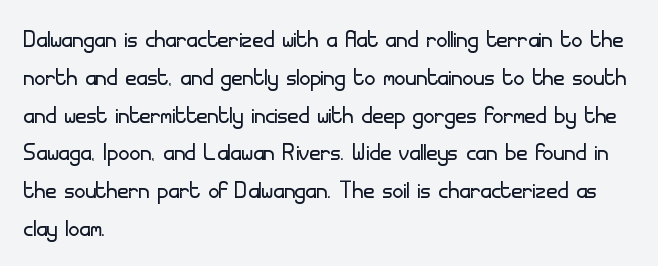
Q: Is the text bold? A: No.
Q: Is the text italic (slanted)? A: No, it is upright.
Q: Is the typeface a serif or a sans-serif typeface? A: Sans-serif.
Q: Is the text underlined? A: No.
Q: How is the paragraph aligned? A: Left-aligned.
Q: Is the spacing between letters normal or unusually wide? A: Normal.
Q: Is the spacing between lines tight, normal or loose? A: Normal.
Q: Width (condensed, normal, or wide)? A: Normal.
Q: Stroke contrast? A: Low.
Q: x-height? A: Small.
Q: Monospaced? A: No.
